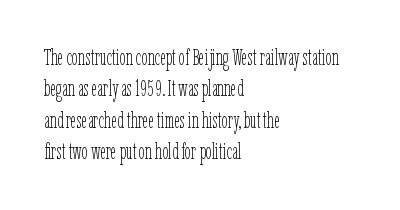
The line-height multiplier appears to be the usual default. The ragged edge is on the right, which tells us the setting is flush left. A typesetter would mark this as roman, not italic. This sample uses plain, unmodified letter spacing. No letter is thick-stroked: the sample isn't bold.
